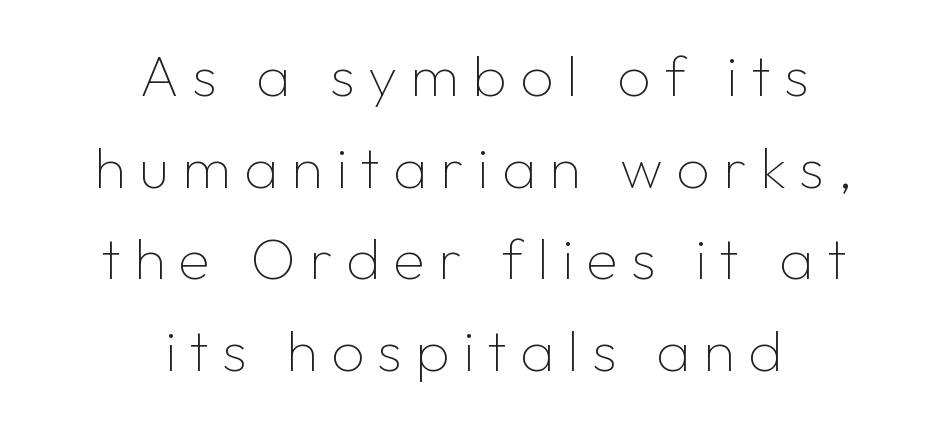
Q: Is the text bold? A: No.
Q: Is the text italic (slanted)? A: No, it is upright.
Q: Is the typeface a serif or a sans-serif typeface? A: Sans-serif.
Q: Is the text underlined? A: No.
Q: How is the paragraph aligned? A: Centered.
Q: Is the spacing between letters normal or unusually wide? A: Unusually wide.
Q: Is the spacing between lines tight, normal or loose? A: Normal.
Q: Width (condensed, normal, or wide)? A: Normal.
Q: Stroke contrast? A: Low.
Q: x-height? A: Medium.
Q: Monospaced? A: No.
